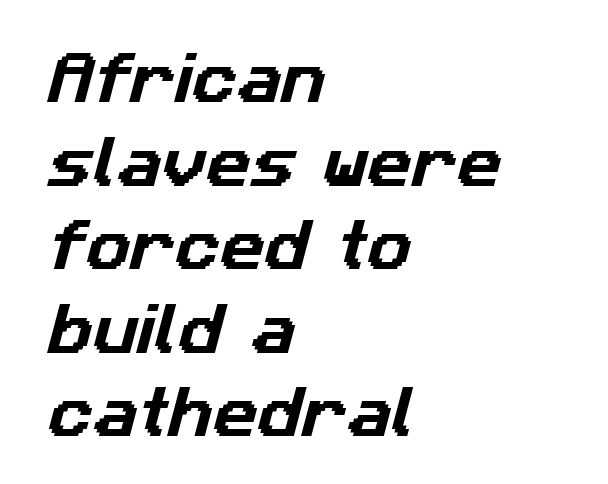
{"serif": "no", "width": "normal", "stroke_contrast": "low", "x_height": "medium", "monospaced": "no", "underline": "no", "align": "left", "line_spacing": "normal", "line_spacing_ratio": 1.52, "letter_spacing": "normal", "letter_spacing_em": 0.0, "glyph_px": 55}
